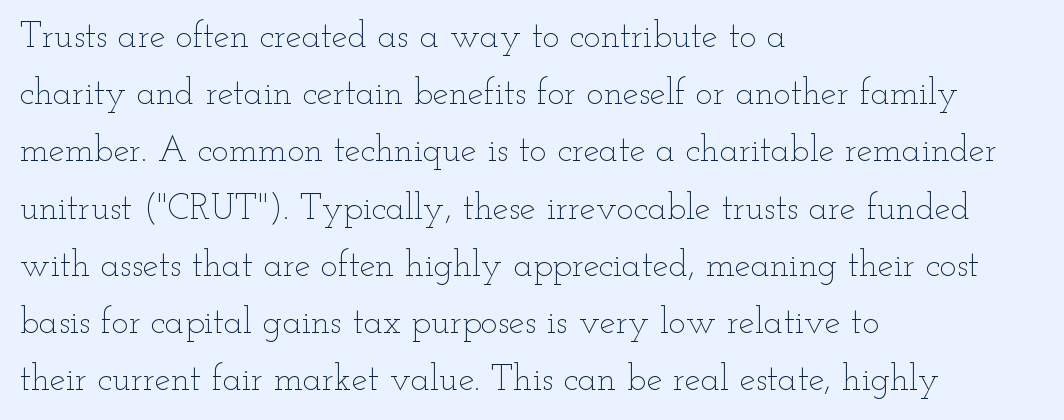
{"italic": "no", "bold": "no", "weight": "thin", "width": "wide", "stroke_contrast": "low", "x_height": "small", "monospaced": "no", "underline": "no", "align": "left", "line_spacing": "normal", "line_spacing_ratio": 1.59, "letter_spacing": "normal", "letter_spacing_em": 0.0, "glyph_px": 36}
